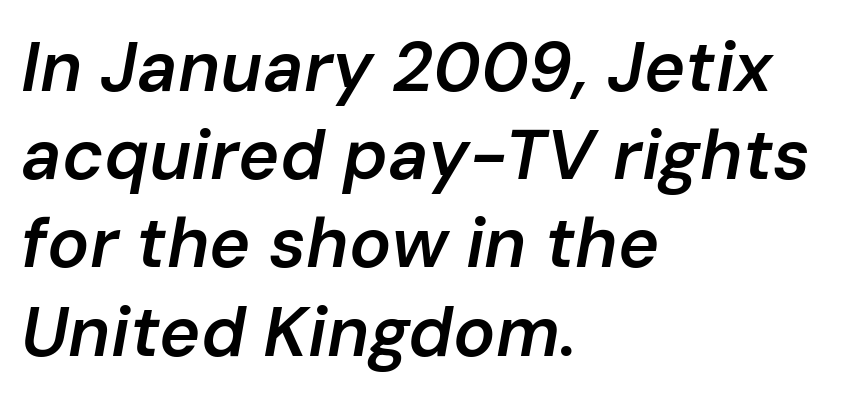
{"italic": "yes", "lean": "right", "slant_degrees": 10, "bold": "semi", "weight": "semibold", "width": "normal", "stroke_contrast": "low", "x_height": "medium", "monospaced": "no", "underline": "no", "align": "left", "line_spacing": "normal", "line_spacing_ratio": 1.26, "letter_spacing": "normal", "letter_spacing_em": 0.0, "glyph_px": 70}
